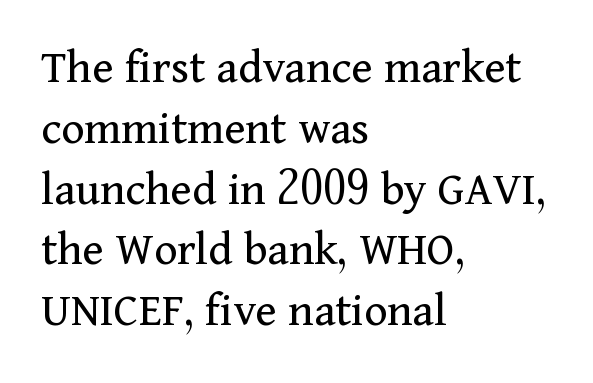
{"serif": "yes", "italic": "no", "bold": "no", "weight": "regular", "width": "normal", "stroke_contrast": "medium", "x_height": "medium", "monospaced": "no", "underline": "no", "align": "left", "line_spacing_ratio": 1.24, "letter_spacing": "normal", "letter_spacing_em": 0.0, "glyph_px": 49}
